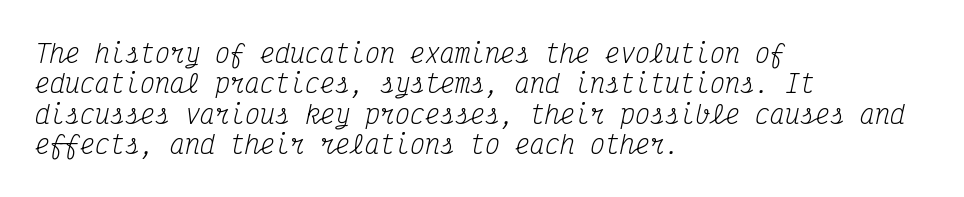
Style check: oblique. The specimen omits any rule beneath the text block's lines. On a weight scale, this lands at 450 or below. The compositor pushed each line to the left boundary.
